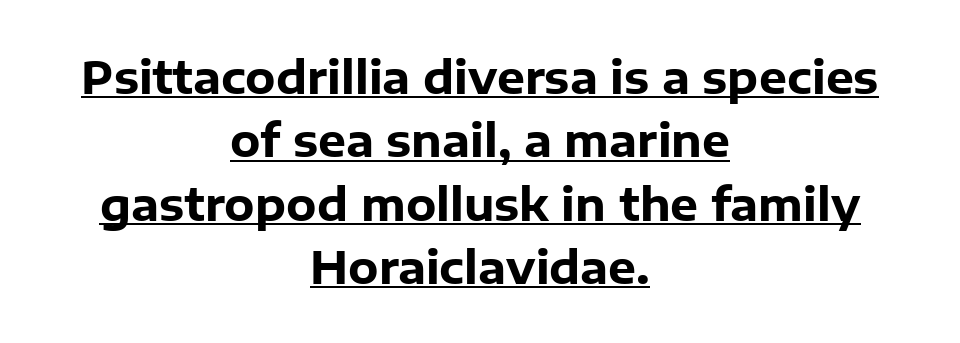
The image shows 44 px heavy sans-serif type, upright; set centered, normal line spacing (1.44x), normal letter spacing, underlined; low stroke contrast and a medium x-height.
